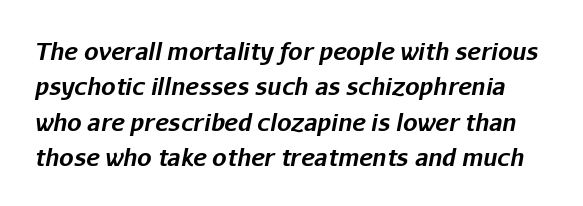
Q: Is the text bold? A: Yes.
Q: Is the text italic (slanted)? A: Yes, it leans right by about 11 degrees.
Q: Is the text underlined? A: No.
Q: Is the spacing between letters normal or unusually wide? A: Normal.
Q: Is the spacing between lines tight, normal or loose? A: Normal.
